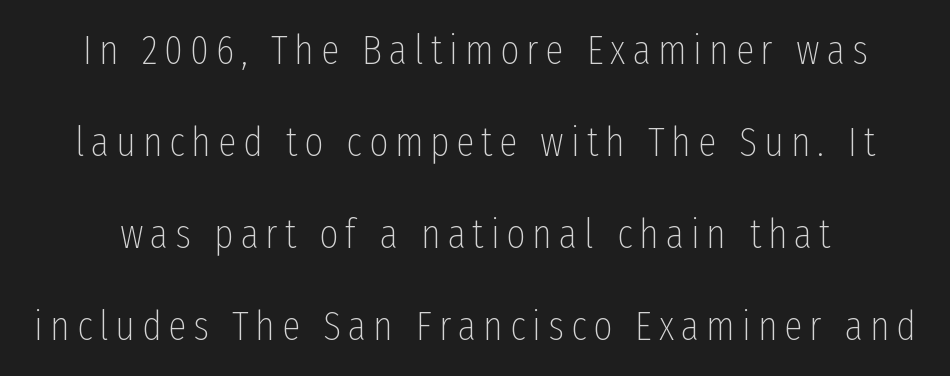
The image shows 41 px thin, condensed sans-serif type, upright; set loose line spacing (2.24x), not underlined; low stroke contrast and a medium x-height.
